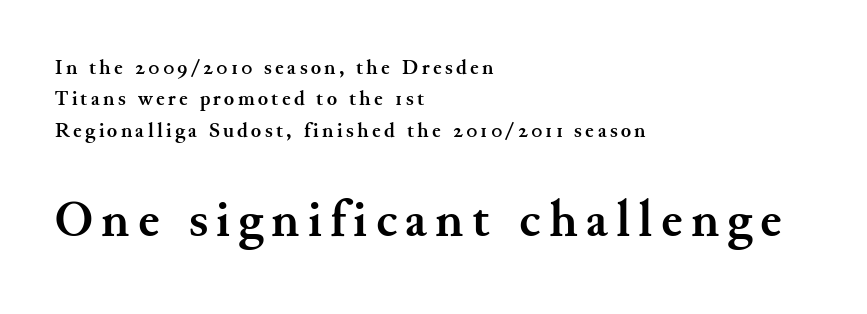
You'd pick this weight for a headline — it's a proper bold. Yep, those are serifs on the letters. Every character sits straight up, as roman type does. The rendering uses natural spacing where letterforms have individual widths.
